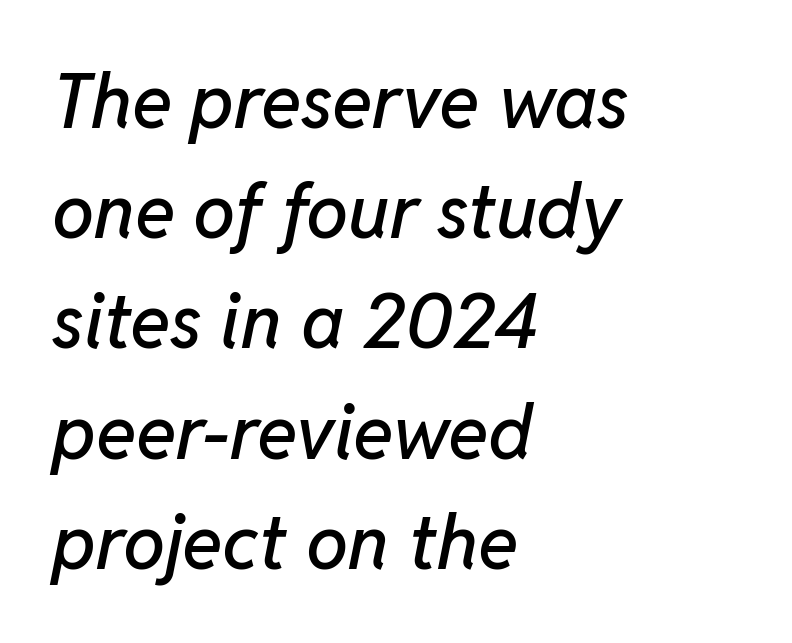
Q: Is the text italic (slanted)? A: Yes, it leans right by about 11 degrees.
Q: Is the text underlined? A: No.
Q: How is the paragraph aligned? A: Left-aligned.
Q: Is the spacing between letters normal or unusually wide? A: Normal.
Q: Is the spacing between lines tight, normal or loose? A: Normal.
Q: Width (condensed, normal, or wide)? A: Normal.
Q: Stroke contrast? A: Low.
Q: x-height? A: Medium.
Q: Monospaced? A: No.
